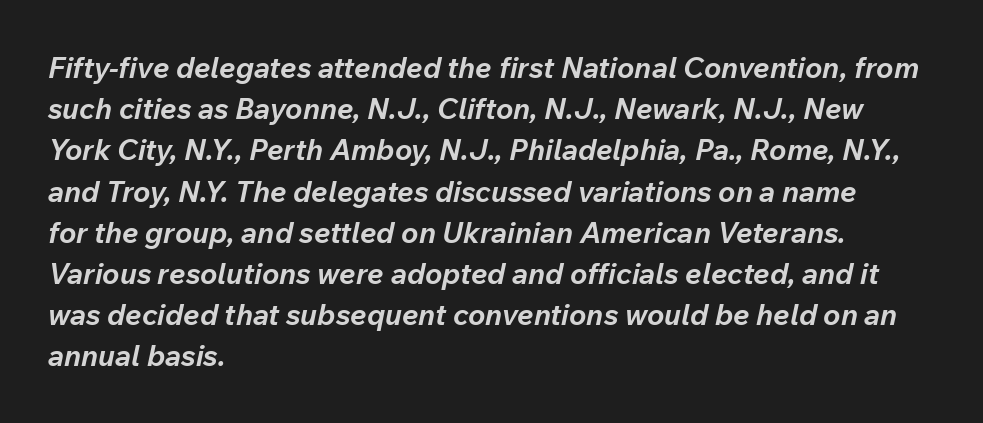
{"italic": "yes", "lean": "right", "slant_degrees": 12, "bold": "yes", "weight": "bold", "width": "normal", "stroke_contrast": "low", "x_height": "medium", "monospaced": "no", "underline": "no", "align": "left", "line_spacing": "normal", "line_spacing_ratio": 1.42, "letter_spacing": "normal", "letter_spacing_em": 0.0, "glyph_px": 29}
